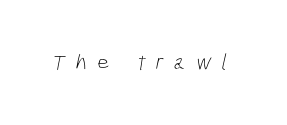
The image shows 22 px text type; set unusually wide letter spacing (+0.46 em), not underlined.
